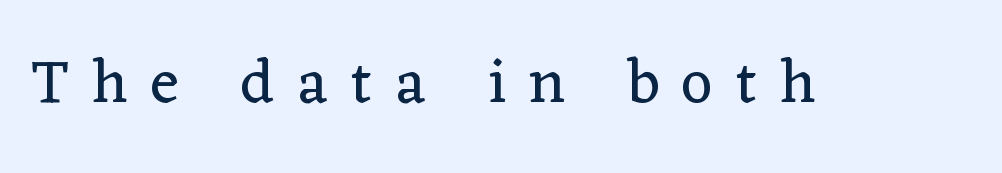
Is there any slant? The stems are plumb. Each row of text sits above clean, open space. Tracking value appears strongly positive — letters spread wide. The typesetting does not lean heavy: it is not bold. Observe the serifs anchoring each vertical stroke in this sample.
